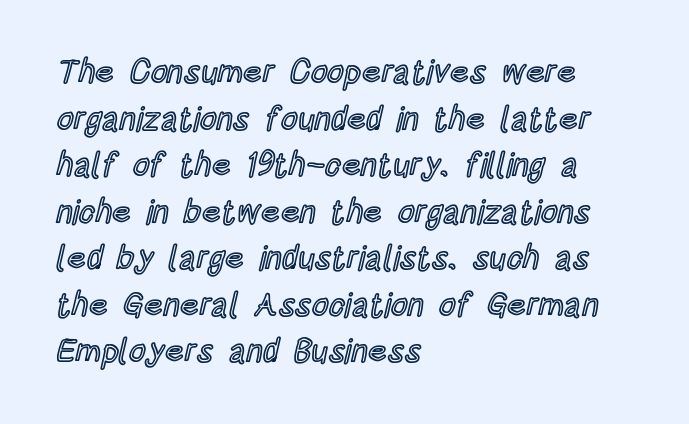
Q: Is the text italic (slanted)? A: Yes.
Q: Is the text underlined? A: No.
Q: How is the paragraph aligned? A: Left-aligned.
Q: Is the spacing between letters normal or unusually wide? A: Normal.
Q: Is the spacing between lines tight, normal or loose? A: Normal.
Q: Width (condensed, normal, or wide)? A: Condensed.
Q: x-height? A: Large.
Q: Monospaced? A: No.
